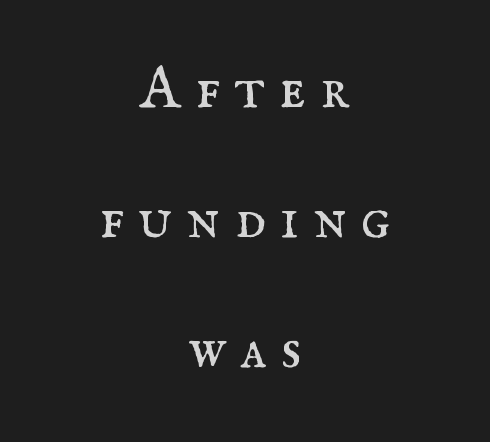
A typesetter would call this leading open, well beyond the default. The passage shown is typeset with a serif family. Heft: none added — not bold. Proportional: the letters do not fall into vertical columns. Substantial extra tracking has been applied to these lines.
